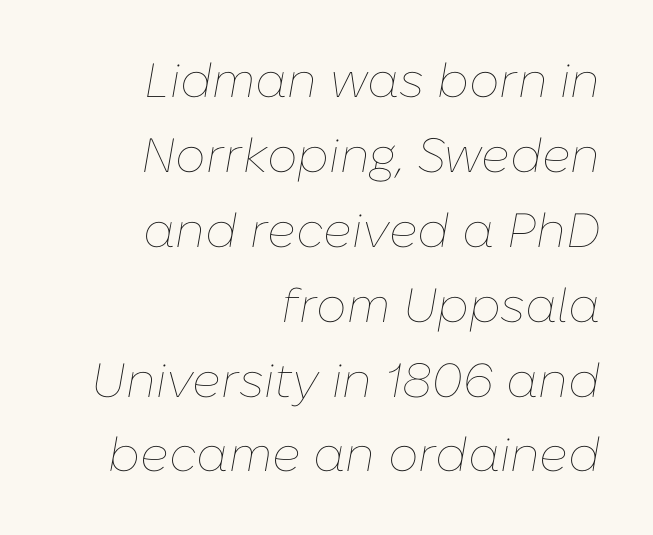
The face used here is proportionally spaced, like ordinary book or web type. Nobody drew a line under any word here. No heavy texture on the line: the type isn't bold. In terms of posture, this sample is oblique.
